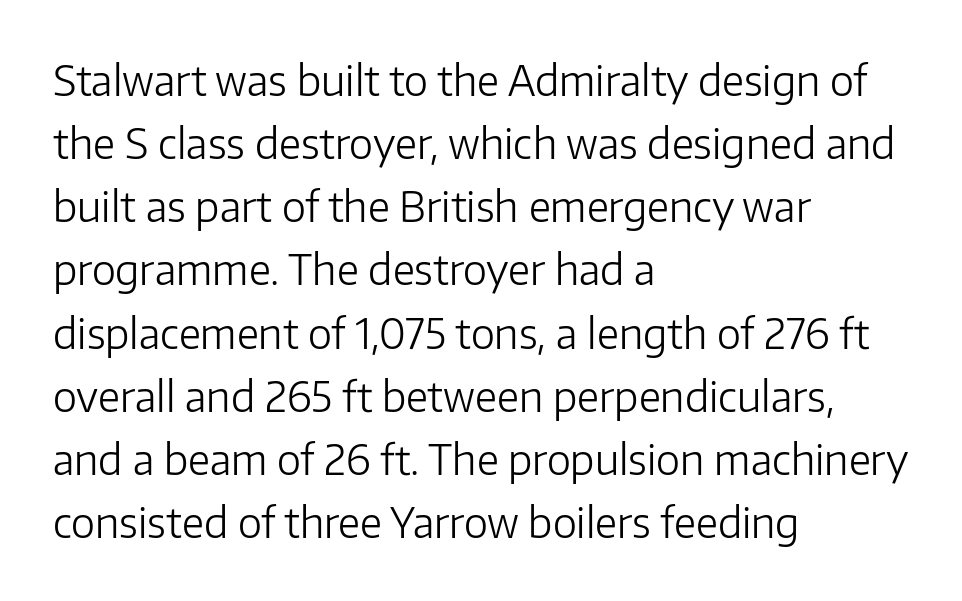
{"serif": "no", "italic": "no", "bold": "no", "weight": "light", "width": "normal", "stroke_contrast": "low", "x_height": "medium", "monospaced": "no", "underline": "no", "align": "left", "line_spacing": "normal", "line_spacing_ratio": 1.54, "letter_spacing": "normal", "letter_spacing_em": 0.0, "glyph_px": 41}
